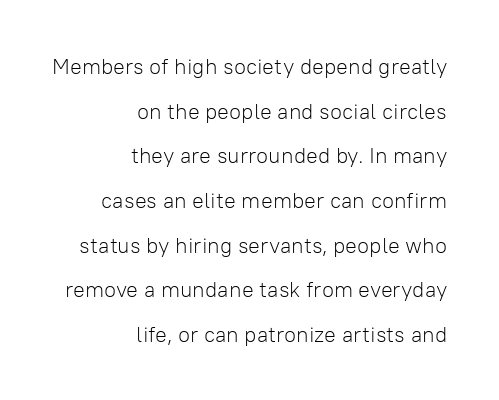
The space directly below the letters is spotless. This sample trades compactness for vertical openness between lines. Between one letter and the next there's only the usual sliver of space. Stroke mass is kept to a normal reading level or below. The letters stand upright; this is a roman face.
